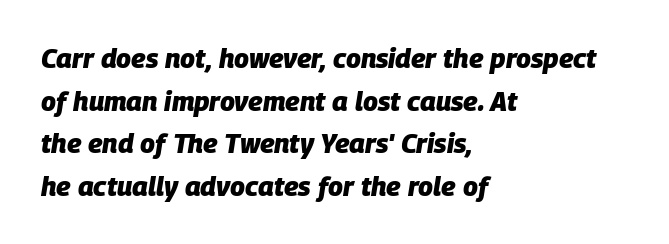
In terms of posture, this sample is oblique. Typesetter's note: full bold, strokes at maximum text heaviness. The leading is moderate, giving the passage an even texture. Each word holds together tightly as a unit, with standard inter-letter gaps. Type without underlining.
